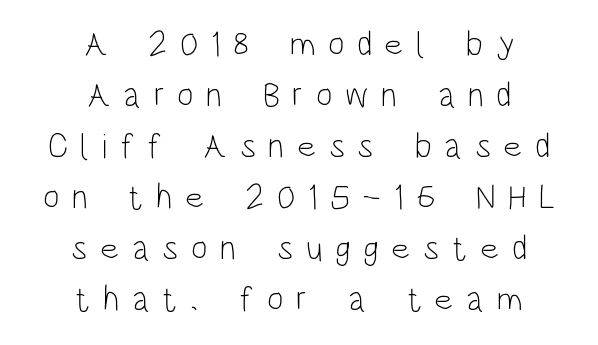
Q: Is the text bold? A: No.
Q: Is the text italic (slanted)? A: No, it is upright.
Q: Is the typeface a serif or a sans-serif typeface? A: Sans-serif.
Q: Is the text underlined? A: No.
Q: How is the paragraph aligned? A: Centered.
Q: Is the spacing between letters normal or unusually wide? A: Unusually wide.
Q: Is the spacing between lines tight, normal or loose? A: Normal.
Q: Width (condensed, normal, or wide)? A: Condensed.
Q: Stroke contrast? A: Low.
Q: x-height? A: Large.
Q: Monospaced? A: No.
